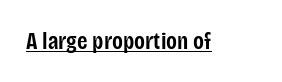
Designer's note — italics off, roman on. The horizontal fit of the characters is conventional and even. Is there an underline? Yes — a line sits under the letters. The characters look somewhat weighty, a semibold short of true bold.
